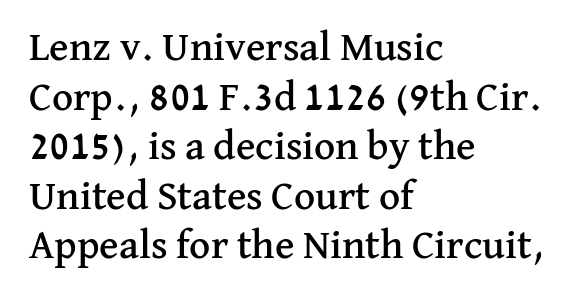
The image shows 41 px serif type, upright; set left-aligned, line spacing 1.21x, normal letter spacing, not underlined; medium stroke contrast and a medium x-height.
